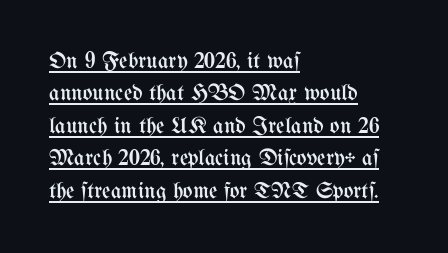
Does extra space separate the letters? No, they use regular spacing. This is underlined copy, the kind a proofreader might mark for attention. Is the block centered? No — it sits flush against the left margin. Style check: upright. Regular leading.
